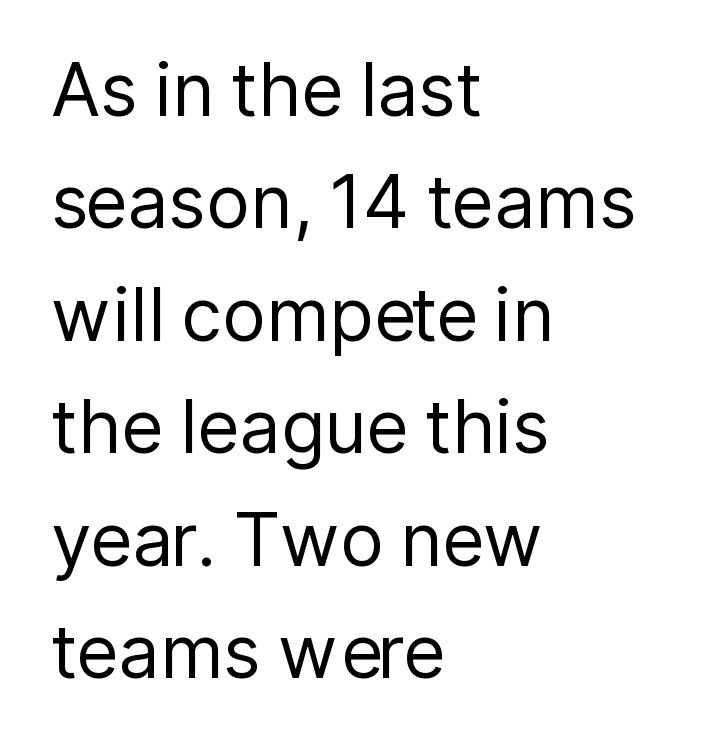
The image shows 73 px regular-weight sans-serif type, upright; set left-aligned, normal line spacing (1.54x), normal letter spacing, not underlined; low stroke contrast and a medium x-height.
